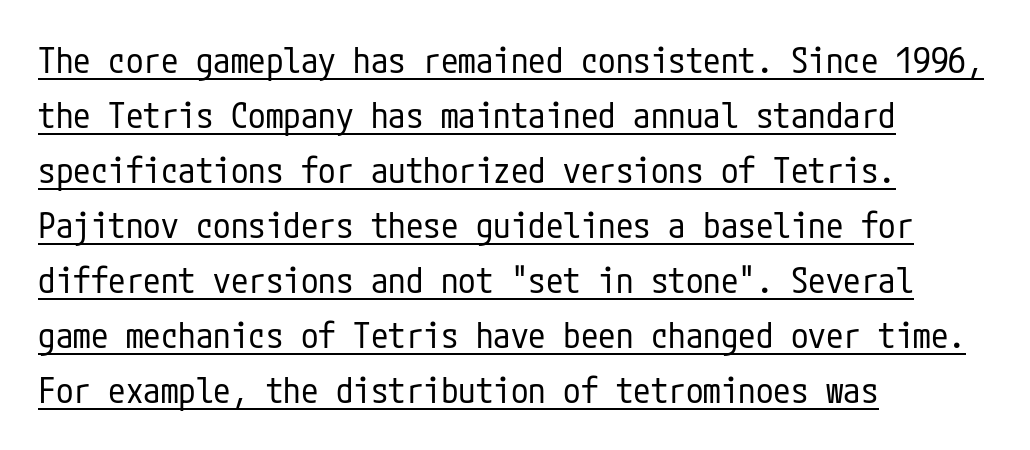
Notice how descenders clear the ascenders below comfortably — that's standard leading. Here the glyphs are tracked normally, forming tight word shapes. What kind of face is this? One without serifs — a sans. Short and long lines alike share a common starting point at left. What decoration does the sample have? An underline. Tall strokes in this sample are plumb rather than angled.
